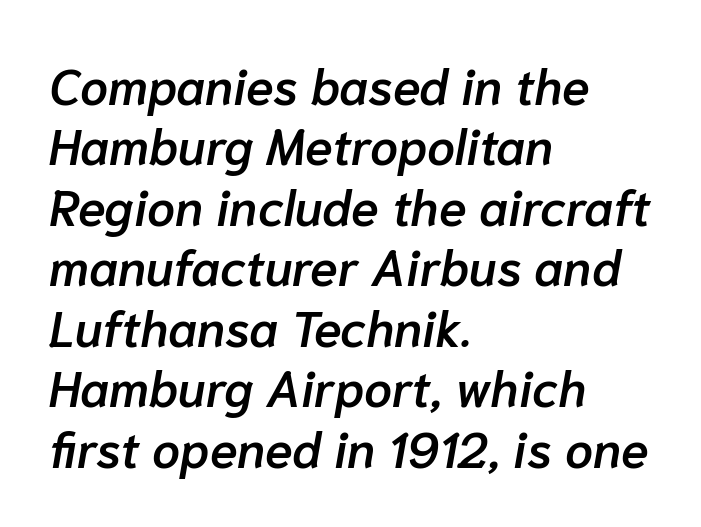
Q: Is the text bold? A: Semi-bold.
Q: Is the text italic (slanted)? A: Yes, it leans right by about 10 degrees.
Q: Is the text underlined? A: No.
Q: How is the paragraph aligned? A: Left-aligned.
Q: Is the spacing between letters normal or unusually wide? A: Normal.
Q: Width (condensed, normal, or wide)? A: Normal.
Q: Stroke contrast? A: Low.
Q: x-height? A: Medium.
Q: Monospaced? A: No.
